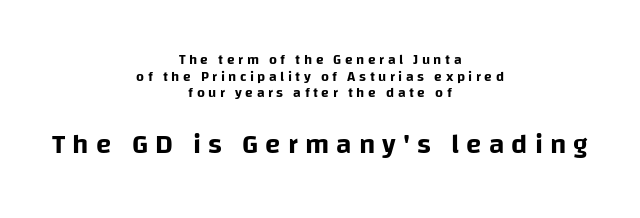
Character widths vary here, with narrow letters taking less room than wide ones. There is plenty of visible air inserted between adjacent glyphs. Each letter's strokes conclude bluntly, with no projecting serifs. The glyphs are unaccompanied by any horizontal stroke below them. The lower block of text is set noticeably larger than the block above it.
